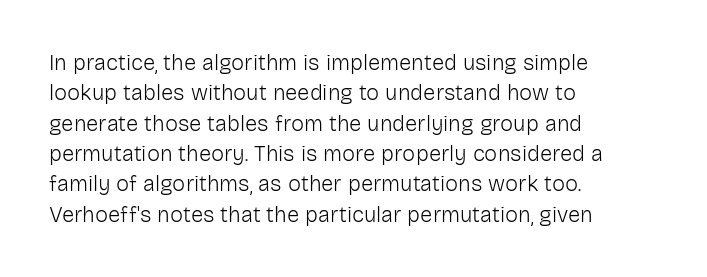
{"italic": "no", "bold": "no", "underline": "no", "align": "left", "line_spacing": "normal", "line_spacing_ratio": 1.38, "letter_spacing": "normal", "letter_spacing_em": 0.0, "glyph_px": 22}
